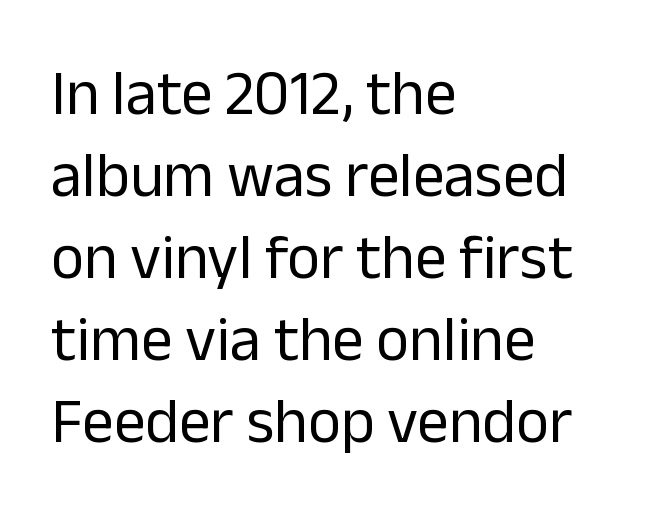
{"serif": "no", "italic": "no", "bold": "no", "weight": "regular", "width": "normal", "stroke_contrast": "low", "x_height": "medium", "monospaced": "no", "underline": "no", "align": "left", "line_spacing": "normal", "line_spacing_ratio": 1.3, "letter_spacing": "normal", "letter_spacing_em": 0.0, "glyph_px": 63}
